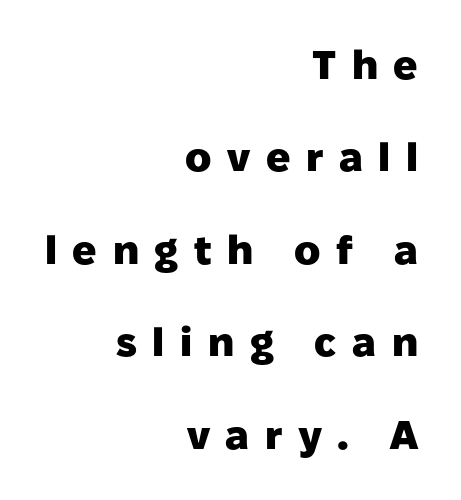
The image shows 40 px heavy sans-serif type, upright; set right-aligned, loose line spacing (2.31x), unusually wide letter spacing (+0.39 em), not underlined; low stroke contrast and a medium x-height.
